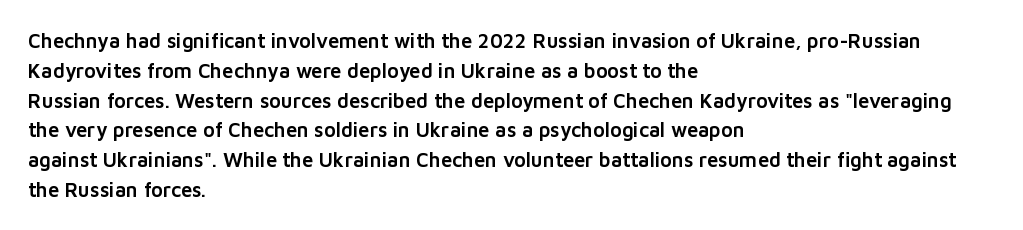
Q: Is the text italic (slanted)? A: No, it is upright.
Q: Is the text underlined? A: No.
Q: How is the paragraph aligned? A: Left-aligned.
Q: Is the spacing between letters normal or unusually wide? A: Normal.
Q: Is the spacing between lines tight, normal or loose? A: Normal.
